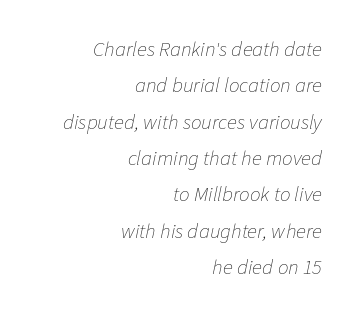
The space directly below the letters is spotless. Is the type heavy? It reads as light-to-regular instead. The passage shown has conventional tracking throughout. Horizontally, the lines are justified to the trailing edge only. The font's italic variant was chosen for this text.
